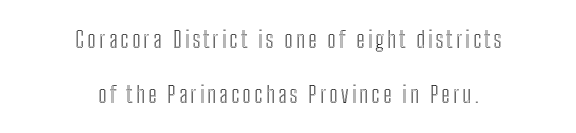
Where is the straight margin? There isn't one; the lines are centered. Every stem runs plumb, perpendicular to the baseline. Leading is clearly above the norm, producing a sparse column. The space directly below the letters is spotless.
